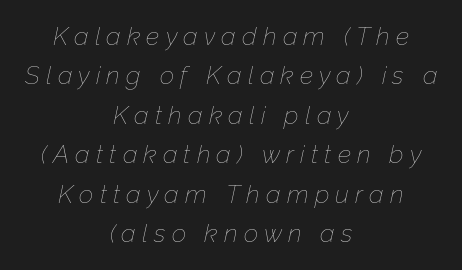
Q: Is the text bold? A: No.
Q: Is the text italic (slanted)? A: Yes, it leans right by about 12 degrees.
Q: Is the text underlined? A: No.
Q: How is the paragraph aligned? A: Centered.
Q: Is the spacing between letters normal or unusually wide? A: Unusually wide.
Q: Is the spacing between lines tight, normal or loose? A: Normal.
